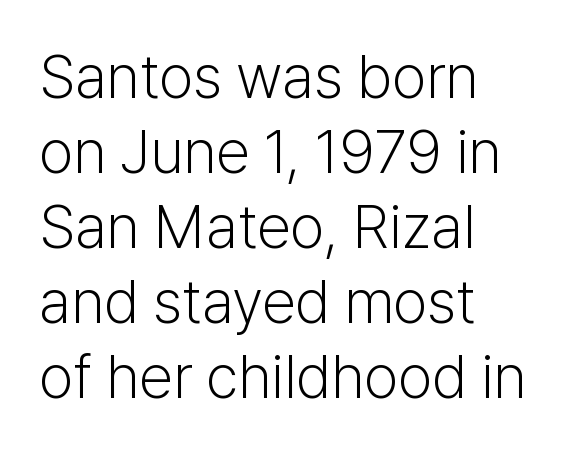
Rule under the text: the space is simply empty. The ragged edge is on the right, which tells us the setting is flush left. What kind of face is this? One without serifs — a sans. Weight: in the light-to-regular range. A typesetter would call this proportional, since set widths differ per character.
